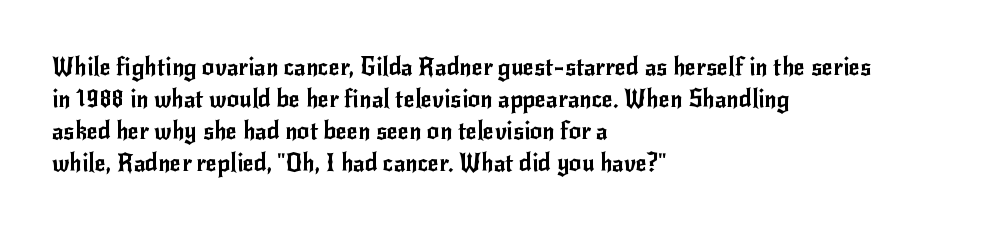
Q: Is the text italic (slanted)? A: No, it is upright.
Q: Is the text underlined? A: No.
Q: How is the paragraph aligned? A: Left-aligned.
Q: Is the spacing between letters normal or unusually wide? A: Normal.
Q: Is the spacing between lines tight, normal or loose? A: Normal.
